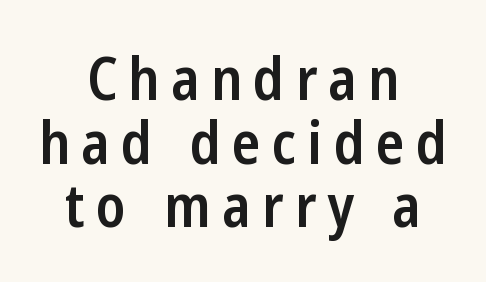
Q: Is the text bold? A: Semi-bold.
Q: Is the text italic (slanted)? A: No, it is upright.
Q: Is the typeface a serif or a sans-serif typeface? A: Sans-serif.
Q: Is the text underlined? A: No.
Q: How is the paragraph aligned? A: Centered.
Q: Is the spacing between lines tight, normal or loose? A: Tight.
Q: Width (condensed, normal, or wide)? A: Condensed.
Q: Stroke contrast? A: Low.
Q: x-height? A: Medium.
Q: Monospaced? A: No.
